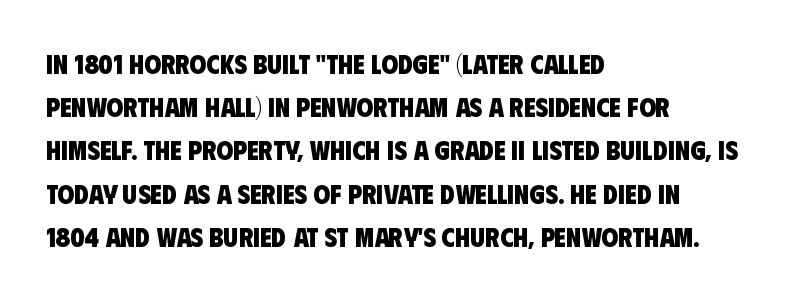
Caption: bold face, heavy strokes. Normally led — the rows are evenly, conventionally spaced. Only glyphs here, with clear space below each row. The rendering keeps characters at their native spacing. All the whitespace from short lines collects on the right.
